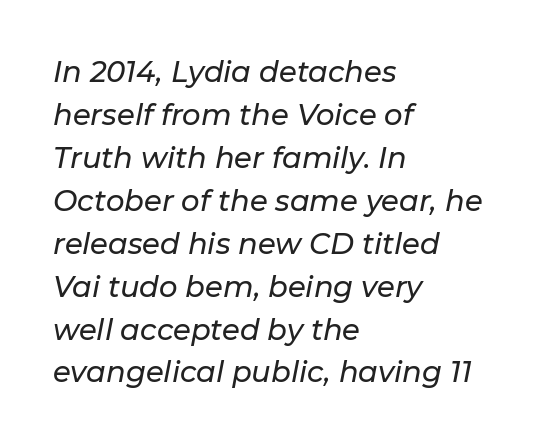
{"italic": "yes", "lean": "right", "slant_degrees": 11, "width": "normal", "stroke_contrast": "low", "x_height": "medium", "monospaced": "no", "underline": "no", "align": "left", "line_spacing": "normal", "line_spacing_ratio": 1.48, "letter_spacing": "normal", "letter_spacing_em": 0.0, "glyph_px": 29}
